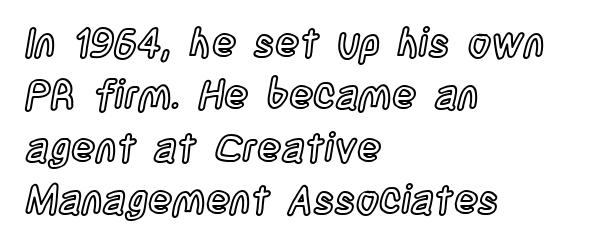
{"width": "condensed", "x_height": "large", "monospaced": "no", "underline": "no", "align": "left", "line_spacing": "normal", "line_spacing_ratio": 1.31, "letter_spacing": "normal", "letter_spacing_em": 0.0, "glyph_px": 40}
